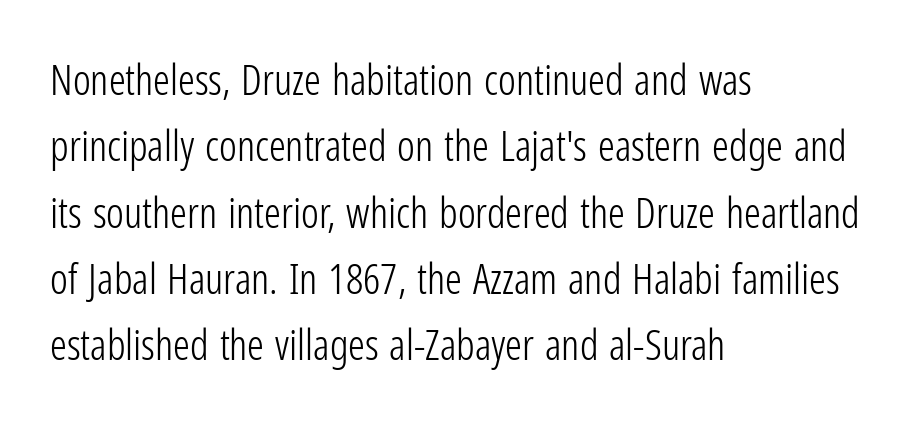
The image shows 42 px light, condensed sans-serif type, upright; set left-aligned, normal line spacing (1.58x), normal letter spacing, not underlined; low stroke contrast and a medium x-height.
